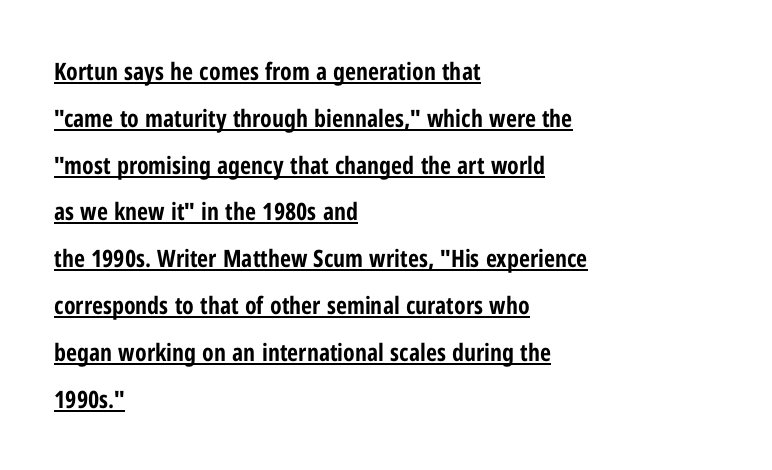
Is the letter spacing exaggerated? No — it looks like the ordinary default. A roman cut, with each character standing at attention. Students, this is bold: see how much ink each stroke carries. The block of text is sparse from top to bottom, with ample space between rows.
